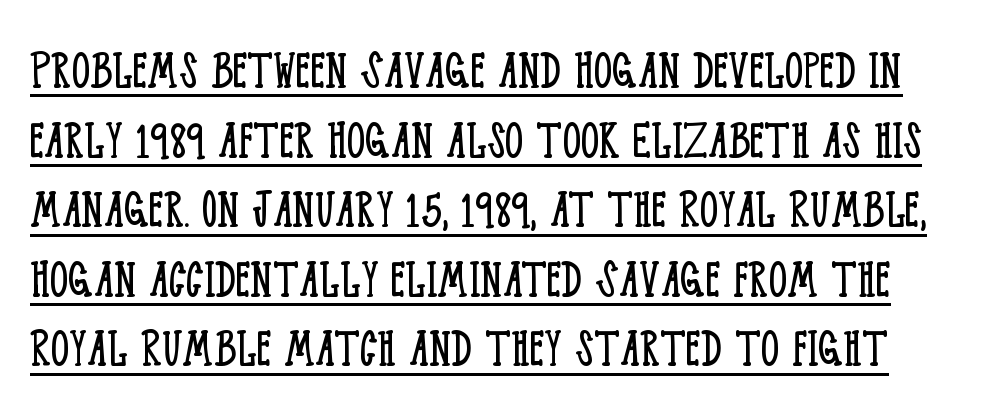
The image shows 58 px light, condensed serif type, upright; set line spacing 1.2x, normal letter spacing, underlined; low stroke contrast and a large x-height.
